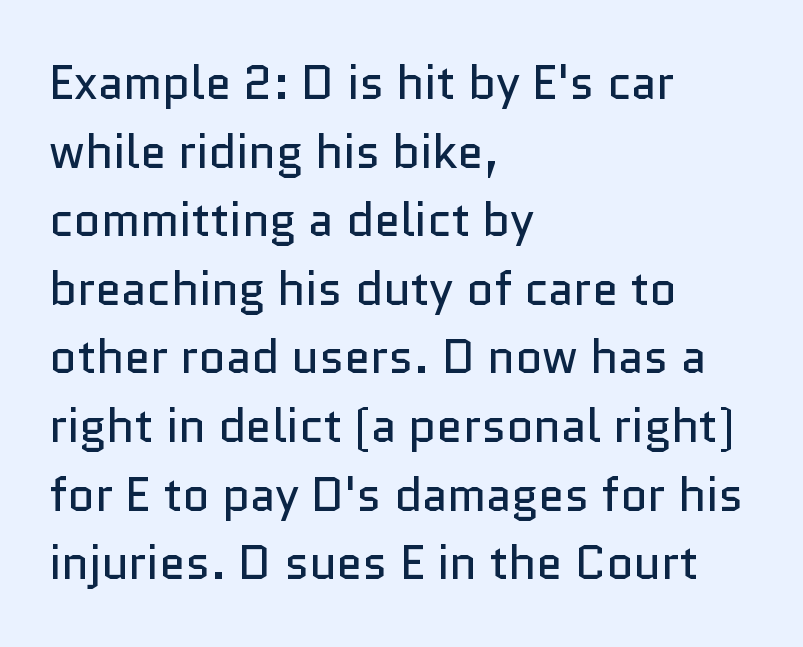
{"serif": "no", "italic": "no", "bold": "no", "weight": "regular", "width": "normal", "stroke_contrast": "low", "x_height": "medium", "monospaced": "no", "underline": "no", "align": "left", "line_spacing": "normal", "line_spacing_ratio": 1.46, "letter_spacing": "normal", "letter_spacing_em": 0.0, "glyph_px": 47}
